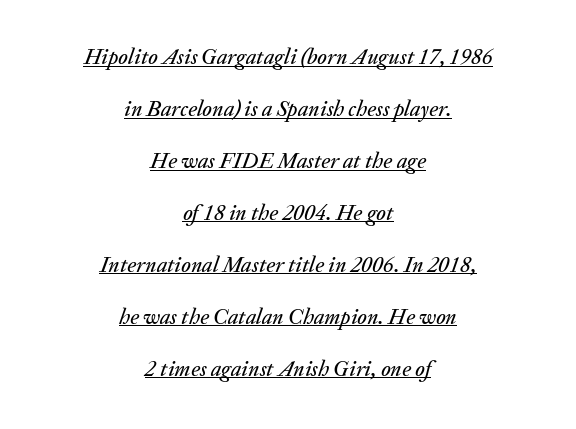
Every word sits above its own underline. Short and long lines alike share a common midpoint. These lines stand farther apart than default settings would place them. Tracking here is standard; glyphs follow each other at the usual distance. The passage shown leans; its letterforms are oblique.
